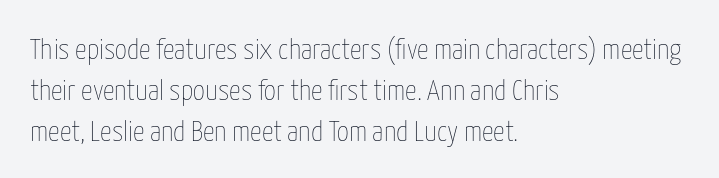
Q: Is the text bold? A: No.
Q: Is the text italic (slanted)? A: No, it is upright.
Q: Is the text underlined? A: No.
Q: How is the paragraph aligned? A: Left-aligned.
Q: Is the spacing between letters normal or unusually wide? A: Normal.
Q: Is the spacing between lines tight, normal or loose? A: Normal.
Q: Width (condensed, normal, or wide)? A: Condensed.
Q: Stroke contrast? A: Low.
Q: x-height? A: Medium.
Q: Monospaced? A: No.
